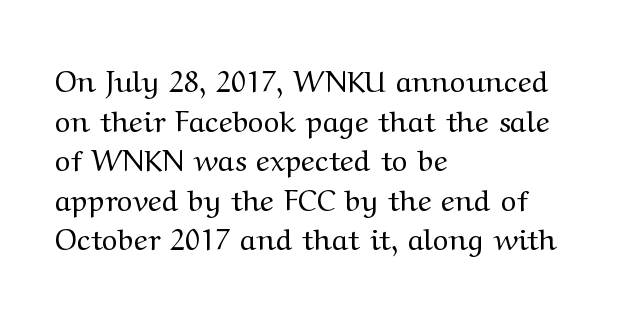
Q: Is the text bold? A: No.
Q: Is the text italic (slanted)? A: No, it is upright.
Q: Is the typeface a serif or a sans-serif typeface? A: Serif.
Q: Is the text underlined? A: No.
Q: How is the paragraph aligned? A: Left-aligned.
Q: Is the spacing between letters normal or unusually wide? A: Normal.
Q: Is the spacing between lines tight, normal or loose? A: Normal.
Q: Width (condensed, normal, or wide)? A: Wide.
Q: Stroke contrast? A: Medium.
Q: x-height? A: Medium.
Q: Monospaced? A: No.
